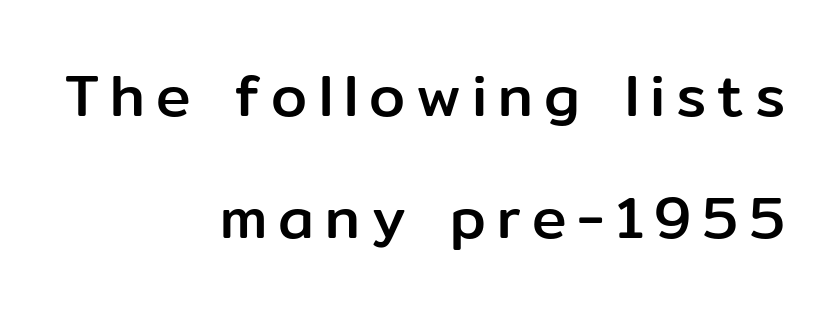
{"serif": "no", "italic": "no", "width": "normal", "stroke_contrast": "low", "x_height": "medium", "monospaced": "no", "underline": "no", "align": "right", "line_spacing": "loose", "line_spacing_ratio": 2.11, "glyph_px": 58}
